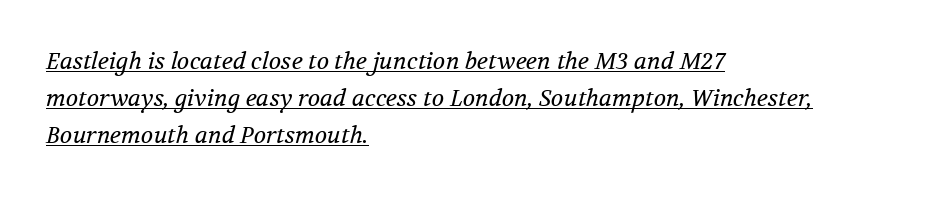
The space between consecutive lines is moderate. These lines are set flush left with a ragged right edge. Italic: yes, the glyphs are oblique. What decoration does the sample have? An underline. The letterforms sit at book weight or below.
